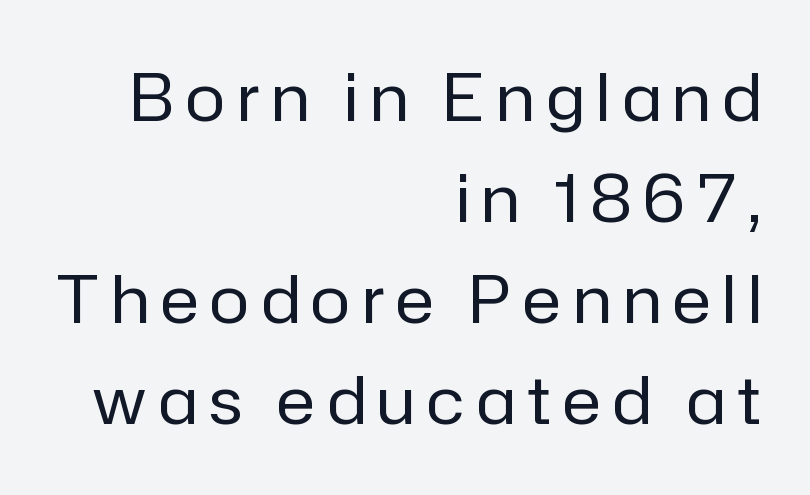
Q: Is the text bold? A: No.
Q: Is the text italic (slanted)? A: No, it is upright.
Q: Is the typeface a serif or a sans-serif typeface? A: Sans-serif.
Q: Is the text underlined? A: No.
Q: How is the paragraph aligned? A: Right-aligned.
Q: Is the spacing between lines tight, normal or loose? A: Normal.
Q: Width (condensed, normal, or wide)? A: Normal.
Q: Stroke contrast? A: Low.
Q: x-height? A: Medium.
Q: Monospaced? A: No.
